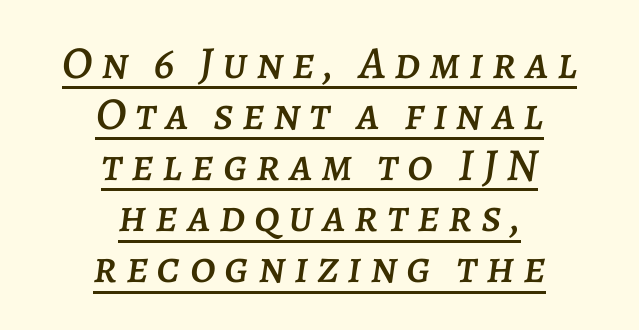
The image shows 46 px text type, italic (leaning right); set centered, tight line spacing (1.11x), underlined; low stroke contrast and a large x-height.
